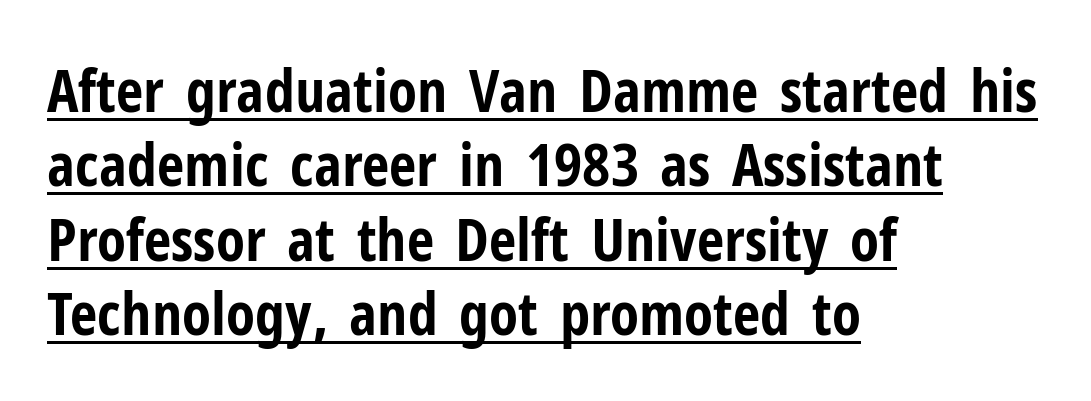
What stands out about the letter spacing? Nothing — it is the standard amount. Typographic density is high because the face is bold. Tall strokes in this sample are plumb rather than angled. Do the characters align in a grid? No, the font is proportional.
